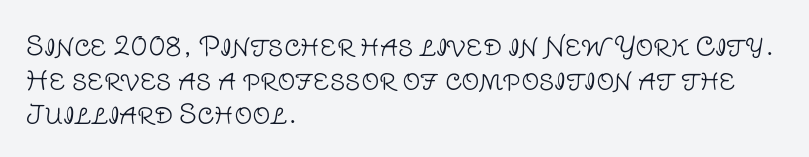
The image shows 25 px text type; set left-aligned, normal line spacing (1.36x), normal letter spacing, not underlined.
